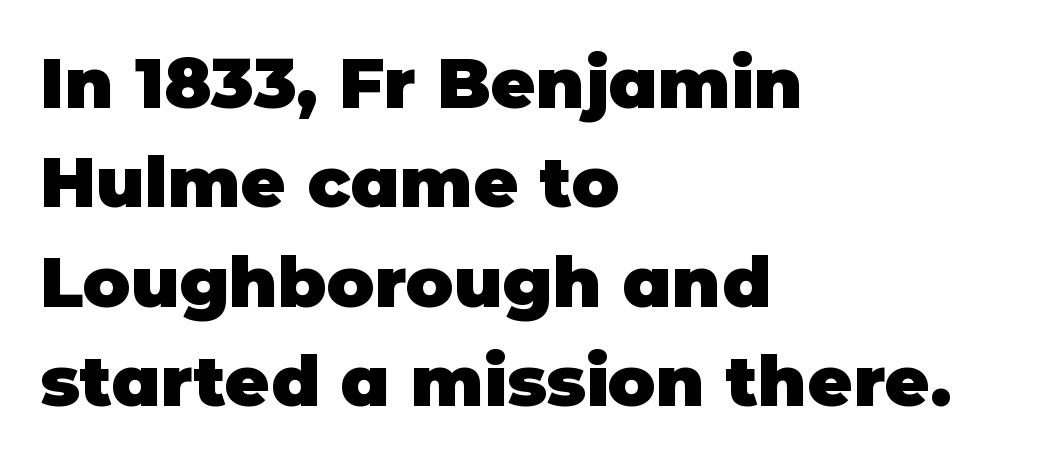
Q: Is the text bold? A: Yes.
Q: Is the text italic (slanted)? A: No, it is upright.
Q: Is the typeface a serif or a sans-serif typeface? A: Sans-serif.
Q: Is the text underlined? A: No.
Q: How is the paragraph aligned? A: Left-aligned.
Q: Is the spacing between letters normal or unusually wide? A: Normal.
Q: Is the spacing between lines tight, normal or loose? A: Normal.
Q: Width (condensed, normal, or wide)? A: Normal.
Q: Stroke contrast? A: Low.
Q: x-height? A: Large.
Q: Monospaced? A: No.
